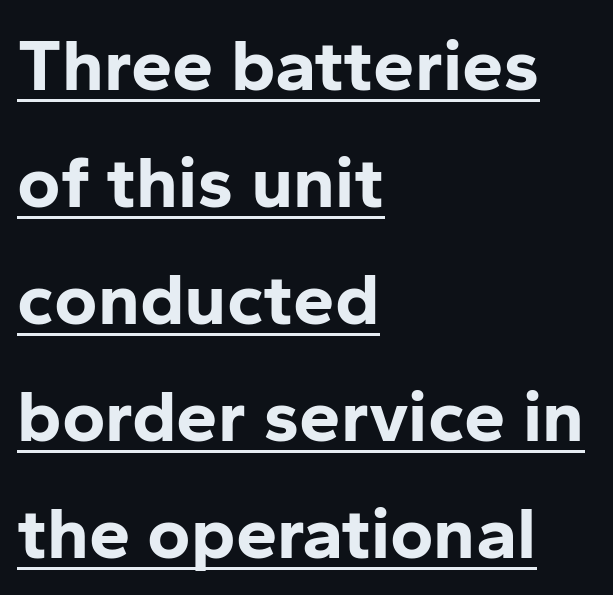
Q: Is the text bold? A: Yes.
Q: Is the text italic (slanted)? A: No, it is upright.
Q: Is the typeface a serif or a sans-serif typeface? A: Sans-serif.
Q: Is the text underlined? A: Yes.
Q: How is the paragraph aligned? A: Left-aligned.
Q: Is the spacing between letters normal or unusually wide? A: Normal.
Q: Is the spacing between lines tight, normal or loose? A: Normal.
Q: Width (condensed, normal, or wide)? A: Normal.
Q: Stroke contrast? A: Low.
Q: x-height? A: Medium.
Q: Monospaced? A: No.
